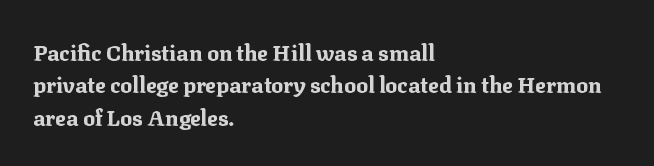
{"italic": "no", "bold": "yes", "underline": "no", "align": "left", "line_spacing": "normal", "line_spacing_ratio": 1.47, "letter_spacing": "normal", "letter_spacing_em": 0.0, "glyph_px": 22}
